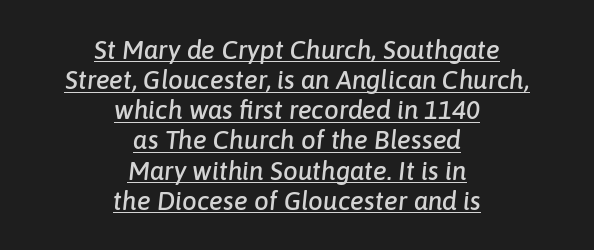
Q: Is the text italic (slanted)? A: Yes, it leans right by about 6 degrees.
Q: Is the text underlined? A: Yes.
Q: How is the paragraph aligned? A: Centered.
Q: Is the spacing between letters normal or unusually wide? A: Normal.
